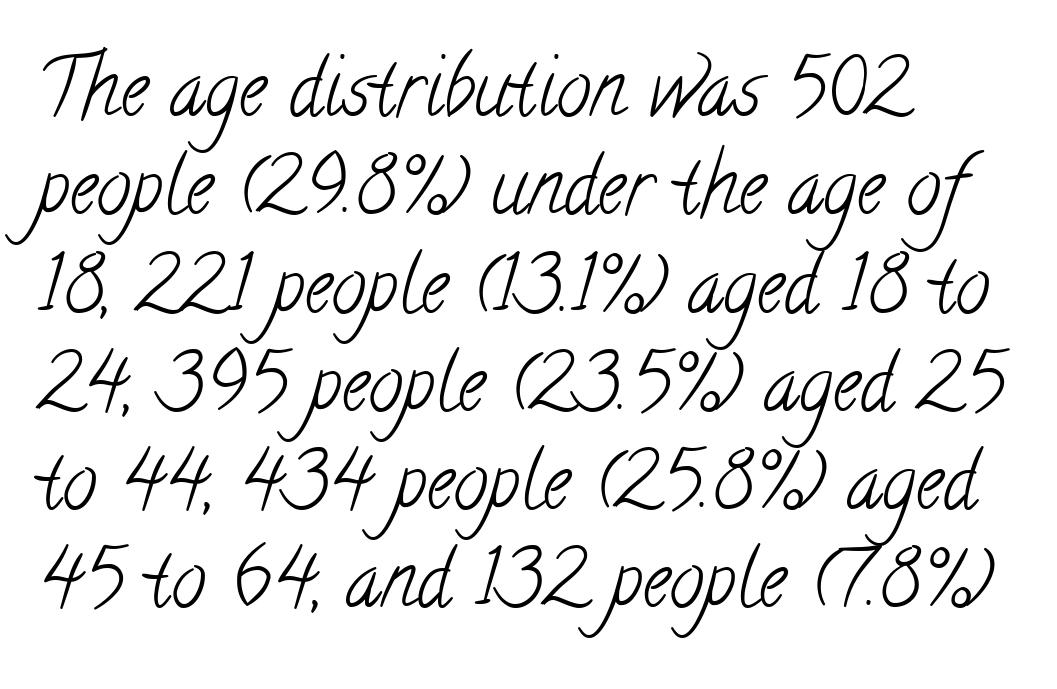
{"serif": "yes", "bold": "no", "weight": "light", "width": "condensed", "stroke_contrast": "low", "x_height": "small", "monospaced": "no", "underline": "no", "align": "left", "line_spacing": "normal", "line_spacing_ratio": 1.26, "letter_spacing": "normal", "letter_spacing_em": 0.0, "glyph_px": 78}
